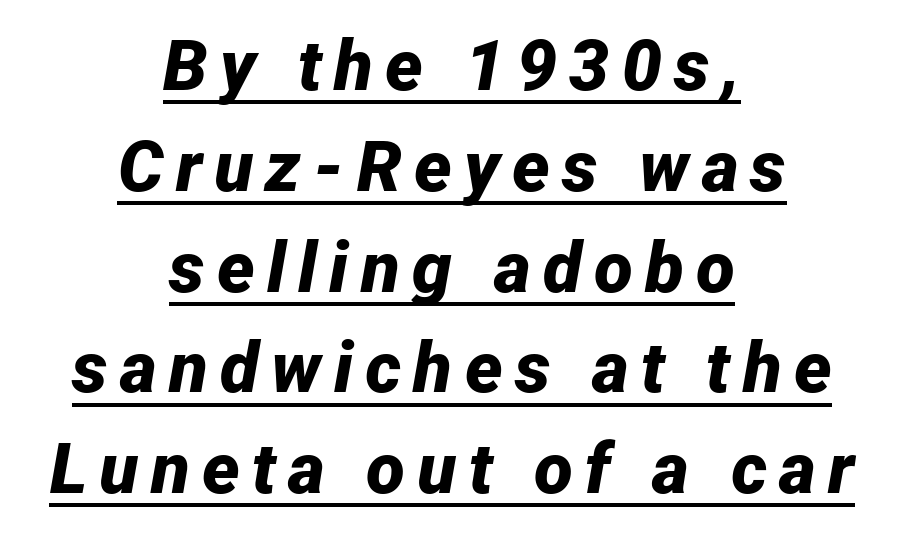
Each glyph is drawn with heavy, bold strokes. Each line of the rendering has a horizontal stroke beneath the glyphs. The face used here has a pronounced slope to its letters. Honestly, the row spacing looks completely unremarkable. A typesetter would call this proportional, since set widths differ per character. Does the copy run flush right? No — it is centered line by line.
